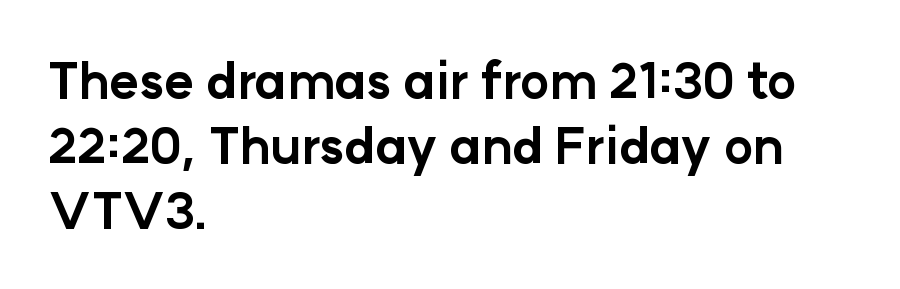
{"serif": "no", "italic": "no", "bold": "yes", "weight": "bold", "width": "normal", "stroke_contrast": "low", "x_height": "medium", "monospaced": "no", "underline": "no", "align": "left", "line_spacing": "normal", "line_spacing_ratio": 1.3, "letter_spacing": "normal", "letter_spacing_em": 0.0, "glyph_px": 50}
